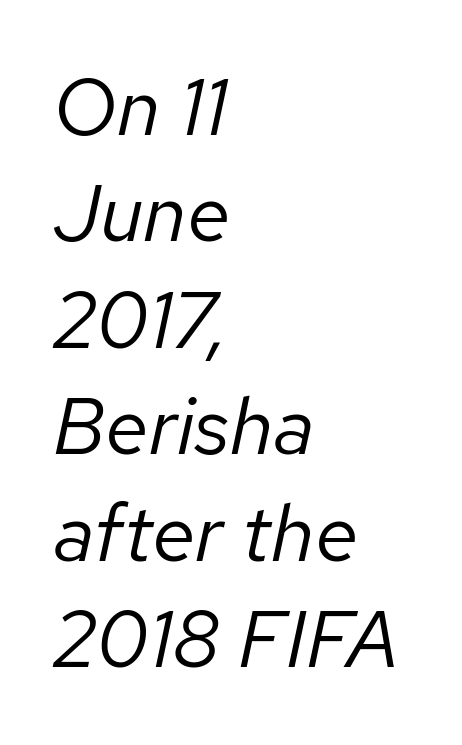
An italicized treatment has been applied to the whole sample. The face used here is proportionally spaced, like ordinary book or web type. The foot of each line stays bare and open. Reading down the block, your eye returns to a fixed left position each line. These lines keep a tight, regular rhythm from letter to letter.
